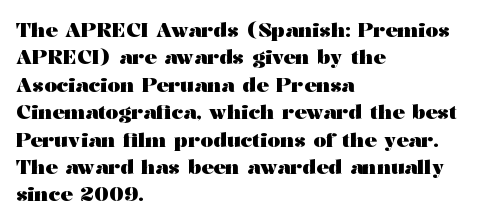
Here the glyphs are tracked normally, forming tight word shapes. The lettering stays uniformly vertical, giving the passage a roman look. The strokes are fattened all the way to bold. This sample keeps an unexceptional amount of space between lines. Underline: absent.
